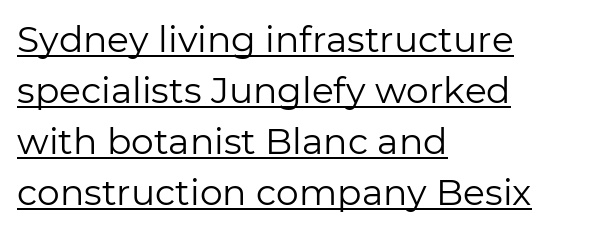
Is there any slant? The stems are plumb. Is this a fixed-width face? No — the glyphs have proportional, varying widths. Weight: regular or lighter. Visually the block forms a straight wall on the left and a jagged coastline on the right. Caption: lettering with a line underneath.
